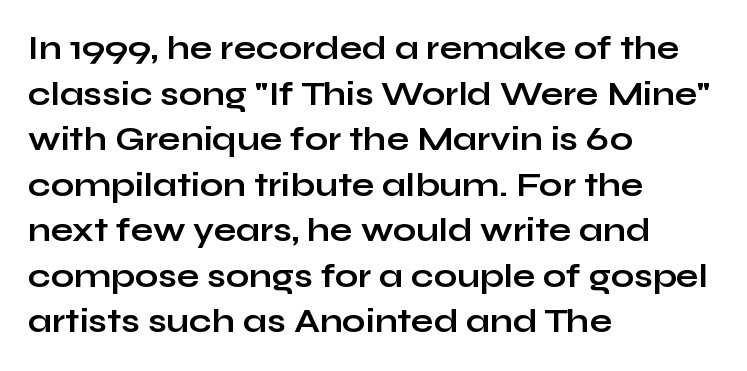
The image shows 33 px bold, wide sans-serif type, upright; set left-aligned, normal line spacing (1.38x), normal letter spacing, not underlined; low stroke contrast and a medium x-height.
